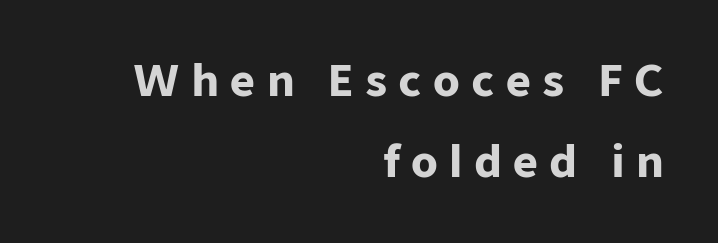
Q: Is the text bold? A: Yes.
Q: Is the text italic (slanted)? A: No, it is upright.
Q: Is the typeface a serif or a sans-serif typeface? A: Sans-serif.
Q: Is the text underlined? A: No.
Q: How is the paragraph aligned? A: Right-aligned.
Q: Is the spacing between letters normal or unusually wide? A: Unusually wide.
Q: Width (condensed, normal, or wide)? A: Normal.
Q: Stroke contrast? A: Low.
Q: x-height? A: Medium.
Q: Monospaced? A: No.
